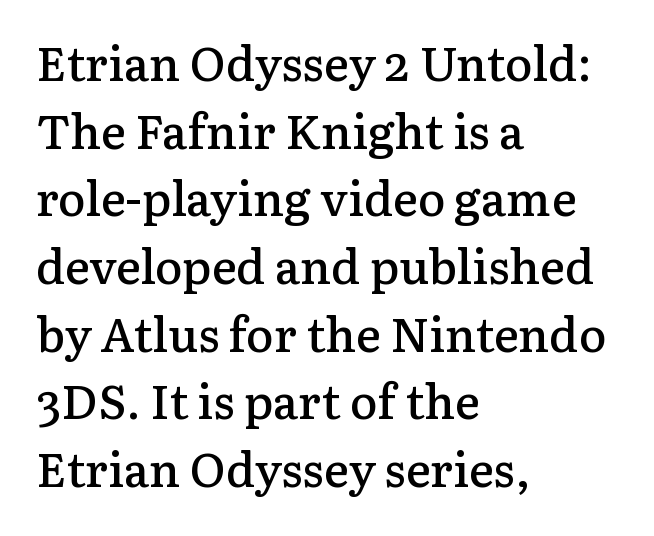
Q: Is the text bold? A: Semi-bold.
Q: Is the text italic (slanted)? A: No, it is upright.
Q: Is the typeface a serif or a sans-serif typeface? A: Serif.
Q: Is the text underlined? A: No.
Q: How is the paragraph aligned? A: Left-aligned.
Q: Is the spacing between letters normal or unusually wide? A: Normal.
Q: Is the spacing between lines tight, normal or loose? A: Normal.
Q: Width (condensed, normal, or wide)? A: Normal.
Q: Stroke contrast? A: Low.
Q: x-height? A: Medium.
Q: Monospaced? A: No.
